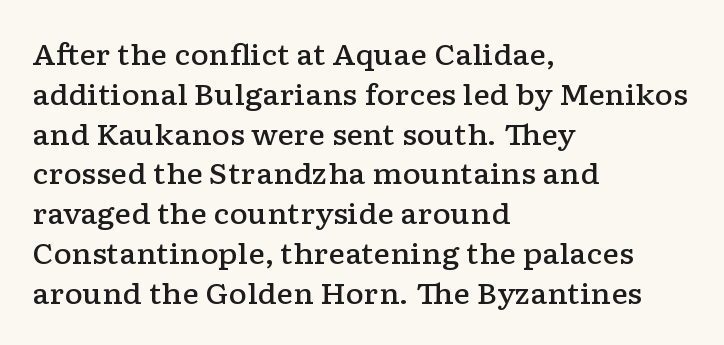
{"serif": "yes", "italic": "no", "bold": "semi", "weight": "semibold", "width": "wide", "stroke_contrast": "low", "x_height": "medium", "monospaced": "no", "underline": "no", "align": "left", "line_spacing": "normal", "line_spacing_ratio": 1.42, "letter_spacing": "normal", "letter_spacing_em": 0.0, "glyph_px": 28}
